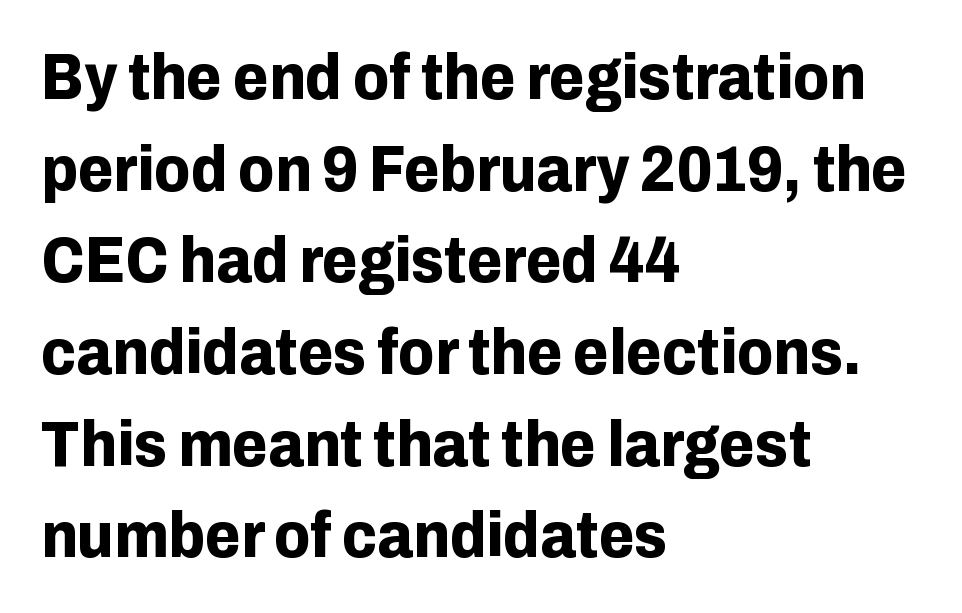
Horizontally, the lines are justified to the leading edge only. Character widths vary here, with narrow letters taking less room than wide ones. Stroke thickness is high; the sample reads as a true bold. If you drew a line through each stem, it would be perfectly vertical.
